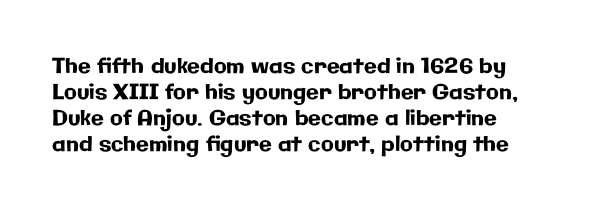
The image shows 21 px text type, upright; set line spacing 1.24x, normal letter spacing, not underlined.
